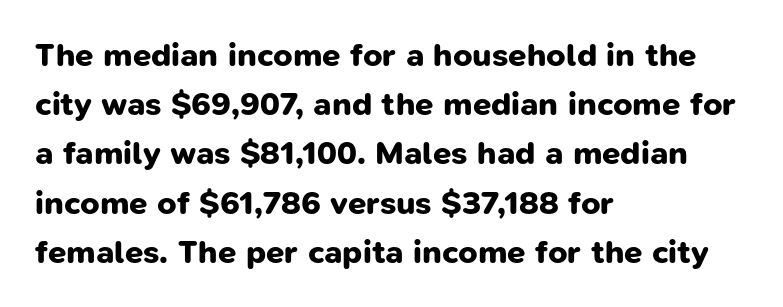
Q: Is the text bold? A: Yes.
Q: Is the typeface a serif or a sans-serif typeface? A: Sans-serif.
Q: Is the text underlined? A: No.
Q: How is the paragraph aligned? A: Left-aligned.
Q: Is the spacing between letters normal or unusually wide? A: Normal.
Q: Is the spacing between lines tight, normal or loose? A: Normal.
Q: Width (condensed, normal, or wide)? A: Normal.
Q: Stroke contrast? A: Low.
Q: x-height? A: Medium.
Q: Monospaced? A: No.
